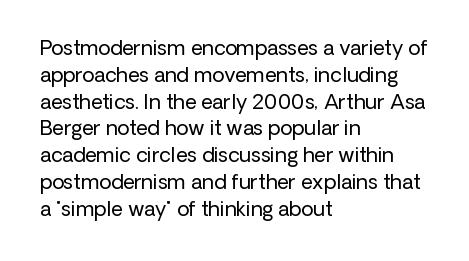
{"italic": "no", "bold": "no", "underline": "no", "align": "left", "line_spacing": "normal", "line_spacing_ratio": 1.34, "letter_spacing": "normal", "letter_spacing_em": 0.0, "glyph_px": 20}
